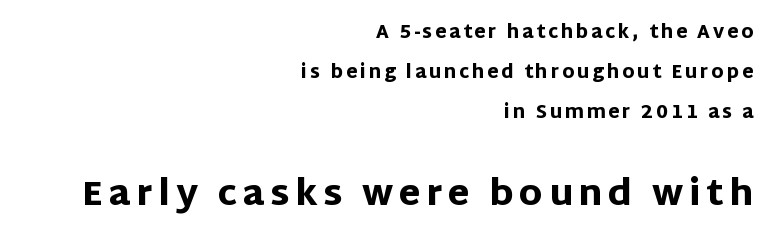
The image shows 35 px heavy sans-serif type, upright; set right-aligned, loose line spacing (2.21x), not underlined; the second (bottom) block is 1.94x larger; low stroke contrast and a large x-height.
